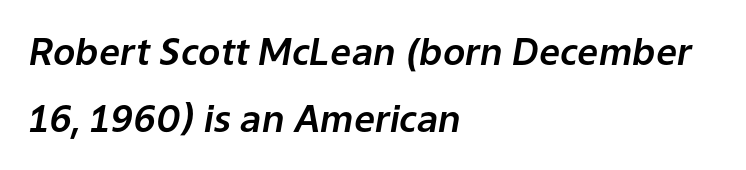
Q: Is the text italic (slanted)? A: Yes, it leans right by about 9 degrees.
Q: Is the text underlined? A: No.
Q: How is the paragraph aligned? A: Left-aligned.
Q: Is the spacing between letters normal or unusually wide? A: Normal.
Q: Width (condensed, normal, or wide)? A: Normal.
Q: Stroke contrast? A: Low.
Q: x-height? A: Medium.
Q: Monospaced? A: No.
